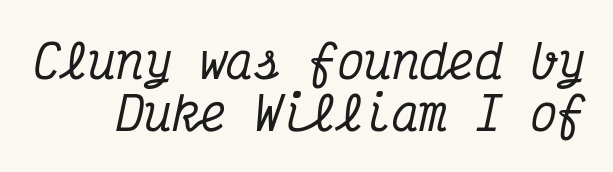
{"serif": "yes", "italic": "yes", "lean": "right", "slant_degrees": 12, "width": "condensed", "stroke_contrast": "medium", "x_height": "medium", "monospaced": "yes", "underline": "no", "line_spacing": "tight", "line_spacing_ratio": 1.14, "letter_spacing": "normal", "letter_spacing_em": 0.0, "glyph_px": 46}
